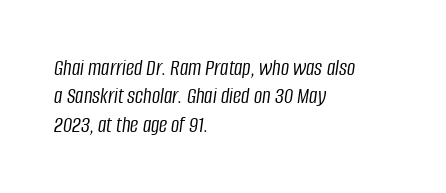
{"italic": "yes", "lean": "right", "slant_degrees": 8, "bold": "no", "underline": "no", "align": "left", "line_spacing_ratio": 1.23, "letter_spacing": "normal", "letter_spacing_em": 0.0, "glyph_px": 23}
